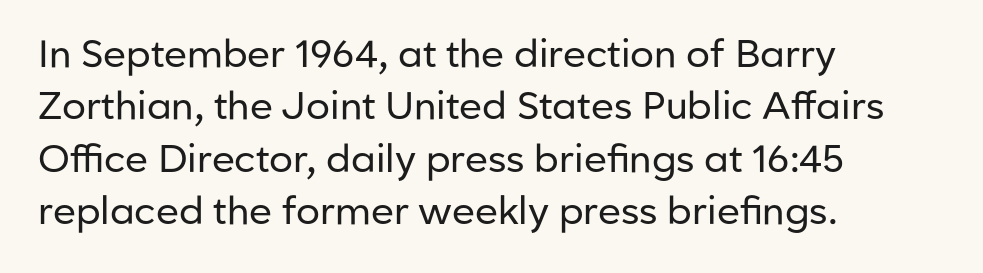
Q: Is the text bold? A: No.
Q: Is the text italic (slanted)? A: No, it is upright.
Q: Is the typeface a serif or a sans-serif typeface? A: Sans-serif.
Q: Is the text underlined? A: No.
Q: How is the paragraph aligned? A: Left-aligned.
Q: Is the spacing between letters normal or unusually wide? A: Normal.
Q: Is the spacing between lines tight, normal or loose? A: Normal.
Q: Width (condensed, normal, or wide)? A: Normal.
Q: Stroke contrast? A: Low.
Q: x-height? A: Medium.
Q: Monospaced? A: No.
